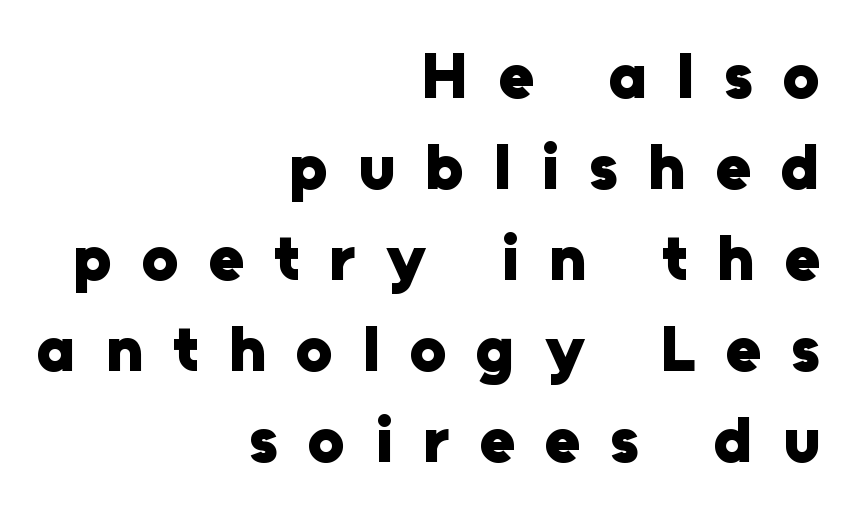
Q: Is the text bold? A: Yes.
Q: Is the text italic (slanted)? A: No, it is upright.
Q: Is the typeface a serif or a sans-serif typeface? A: Sans-serif.
Q: Is the text underlined? A: No.
Q: How is the paragraph aligned? A: Right-aligned.
Q: Is the spacing between letters normal or unusually wide? A: Unusually wide.
Q: Is the spacing between lines tight, normal or loose? A: Normal.
Q: Width (condensed, normal, or wide)? A: Normal.
Q: Stroke contrast? A: Low.
Q: x-height? A: Medium.
Q: Monospaced? A: No.
